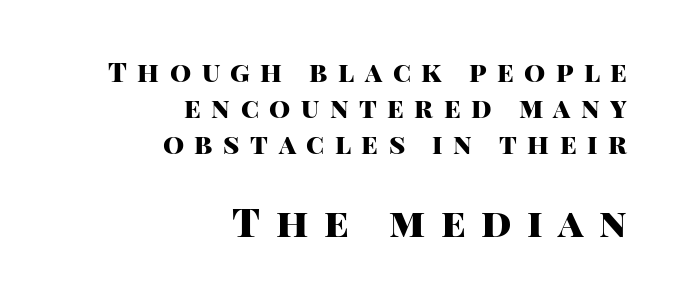
Q: Is the text bold? A: Yes.
Q: Is the text italic (slanted)? A: No, it is upright.
Q: Is the typeface a serif or a sans-serif typeface? A: Sans-serif.
Q: Is the text underlined? A: No.
Q: How is the paragraph aligned? A: Right-aligned.
Q: Is the spacing between letters normal or unusually wide? A: Unusually wide.
Q: Is the spacing between lines tight, normal or loose? A: Normal.
Q: Which block of text is set in a larger size, the first (top) or the second (bottom)? A: The second (bottom) one.
Q: Width (condensed, normal, or wide)? A: Normal.
Q: Stroke contrast? A: High.
Q: x-height? A: Large.
Q: Monospaced? A: No.
